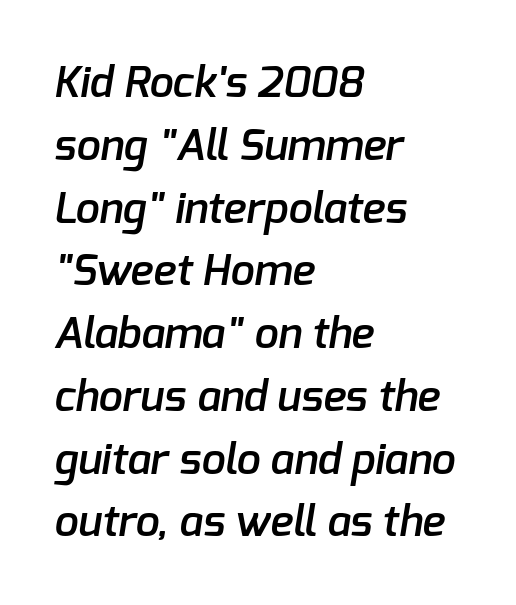
{"serif": "no", "bold": "semi", "weight": "semibold", "width": "normal", "stroke_contrast": "low", "x_height": "medium", "monospaced": "no", "underline": "no", "align": "left", "line_spacing": "normal", "line_spacing_ratio": 1.46, "letter_spacing": "normal", "letter_spacing_em": 0.0, "glyph_px": 43}
